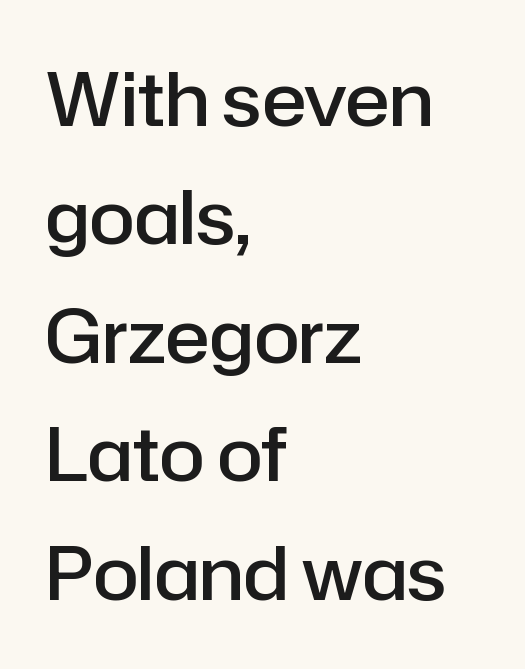
Q: Is the text bold? A: Semi-bold.
Q: Is the text italic (slanted)? A: No, it is upright.
Q: Is the typeface a serif or a sans-serif typeface? A: Sans-serif.
Q: Is the text underlined? A: No.
Q: How is the paragraph aligned? A: Left-aligned.
Q: Is the spacing between letters normal or unusually wide? A: Normal.
Q: Is the spacing between lines tight, normal or loose? A: Normal.
Q: Width (condensed, normal, or wide)? A: Normal.
Q: Stroke contrast? A: Low.
Q: x-height? A: Medium.
Q: Monospaced? A: No.
